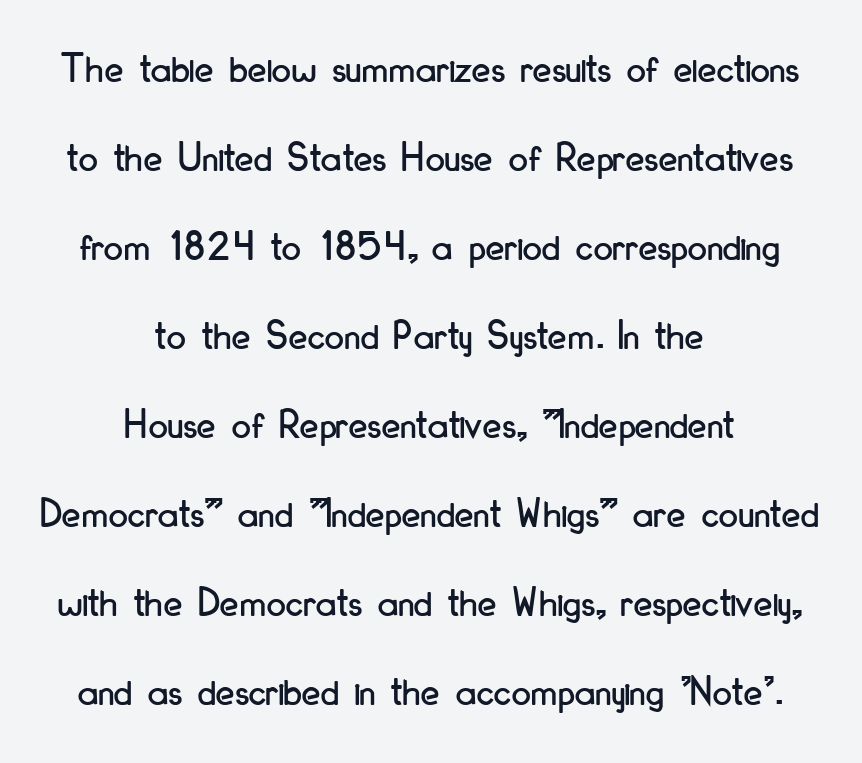
The gaps between neighbouring characters are ordinary and unremarkable. Observe the absence of serifs on each vertical stroke in this sample. You could not count columns in this text — the font is proportionally spaced. You can tell it's not italic because the verticals are truly vertical.
